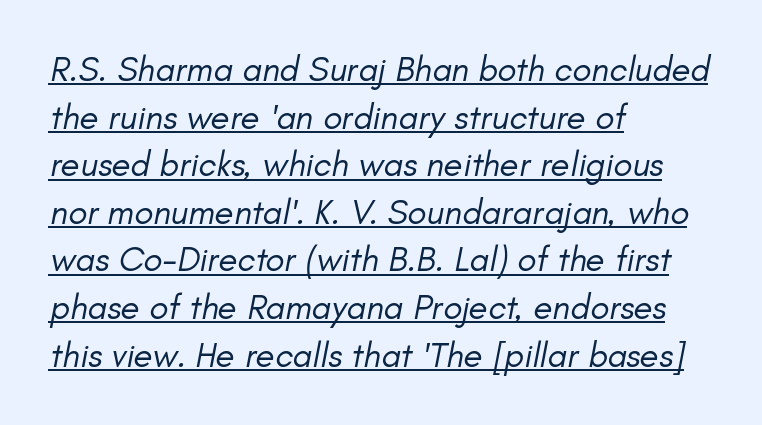
A baseline rule has been typeset under these characters. These lines were composed using italics. No letter is thick-stroked: the sample isn't bold. Each new line begins a customary step beneath the previous one.
